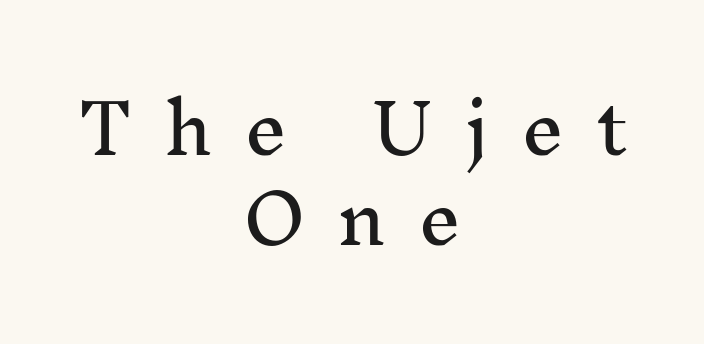
Q: Is the text italic (slanted)? A: No, it is upright.
Q: Is the typeface a serif or a sans-serif typeface? A: Serif.
Q: Is the text underlined? A: No.
Q: How is the paragraph aligned? A: Centered.
Q: Is the spacing between letters normal or unusually wide? A: Unusually wide.
Q: Is the spacing between lines tight, normal or loose? A: Normal.
Q: Width (condensed, normal, or wide)? A: Normal.
Q: Stroke contrast? A: Medium.
Q: x-height? A: Medium.
Q: Monospaced? A: No.
